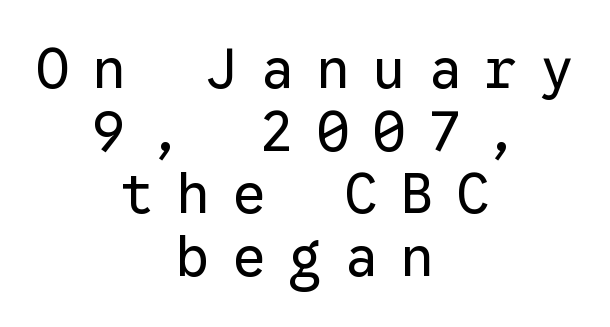
{"serif": "no", "italic": "no", "bold": "no", "weight": "regular", "width": "normal", "stroke_contrast": "low", "x_height": "medium", "monospaced": "yes", "underline": "no", "align": "center", "line_spacing": "tight", "line_spacing_ratio": 1.12, "letter_spacing": "wide", "letter_spacing_em": 0.4, "glyph_px": 56}
